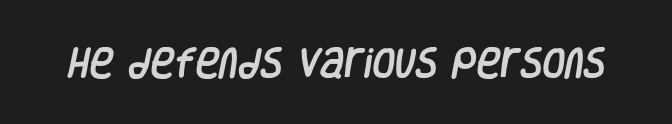
The image shows 33 px condensed sans-serif type; set normal letter spacing, not underlined; low stroke contrast and a large x-height.
